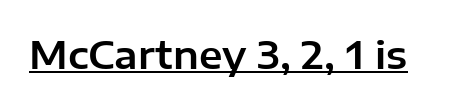
How are the letters spaced? Ordinarily, with no added tracking. Serif or sans? Sans — the stroke terminals are bare. A rule runs beneath these lines of type. Character widths vary here, with narrow letters taking less room than wide ones.
